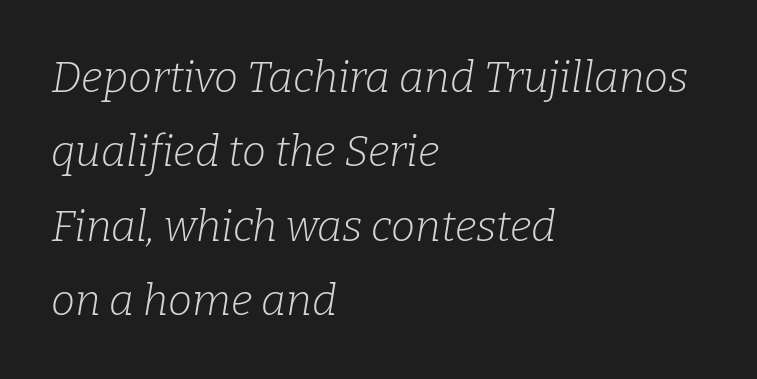
Q: Is the text bold? A: No.
Q: Is the text italic (slanted)? A: Yes, it leans right by about 9 degrees.
Q: Is the typeface a serif or a sans-serif typeface? A: Serif.
Q: Is the text underlined? A: No.
Q: How is the paragraph aligned? A: Left-aligned.
Q: Is the spacing between letters normal or unusually wide? A: Normal.
Q: Width (condensed, normal, or wide)? A: Normal.
Q: Stroke contrast? A: Low.
Q: x-height? A: Medium.
Q: Monospaced? A: No.
